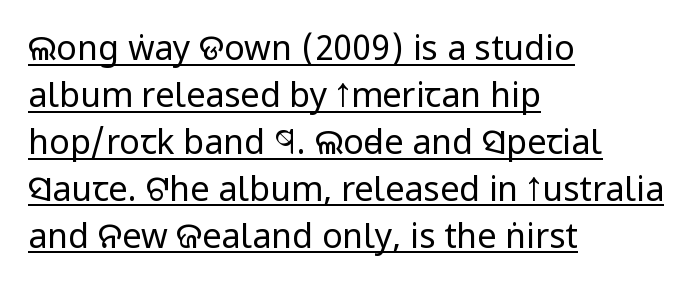
{"serif": "no", "italic": "no", "bold": "no", "weight": "regular", "width": "condensed", "stroke_contrast": "low", "x_height": "large", "monospaced": "no", "underline": "yes", "align": "left", "line_spacing": "normal", "line_spacing_ratio": 1.38, "letter_spacing": "normal", "letter_spacing_em": 0.0, "glyph_px": 34}
